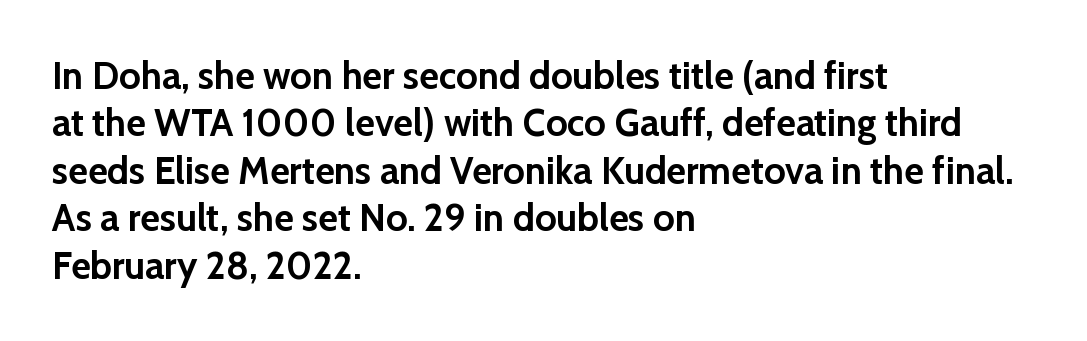
No word sits above an underline. The letters advance in unequal steps, a hallmark of proportional type. The face used here has the dense, thick strokes of a bold. Evenly set lines give the paragraph a standard silhouette. This is the regular roman posture of the typeface. Nothing sits at the stroke ends, so this counts as sans-serif.
